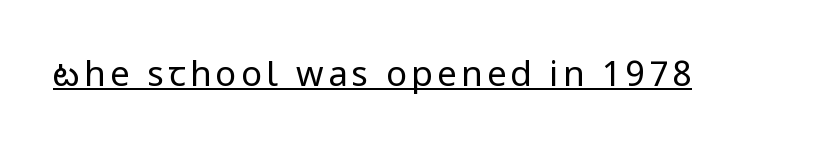
{"serif": "no", "italic": "no", "bold": "no", "weight": "regular", "width": "condensed", "stroke_contrast": "low", "x_height": "large", "monospaced": "no", "underline": "yes", "glyph_px": 35}
